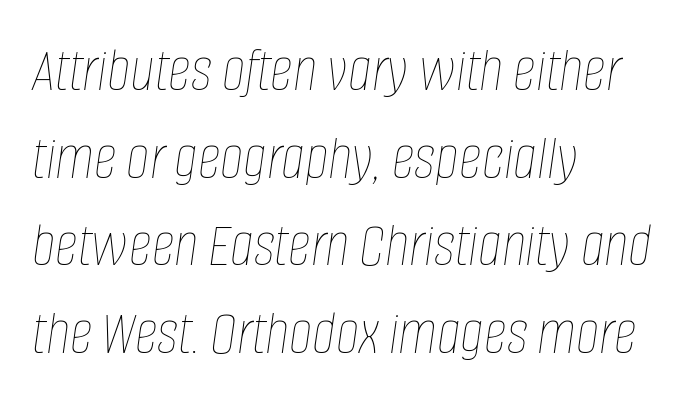
The image shows 64 px thin, condensed type, italic (leaning right); set left-aligned, normal line spacing (1.37x), normal letter spacing, not underlined; low stroke contrast and a large x-height.
